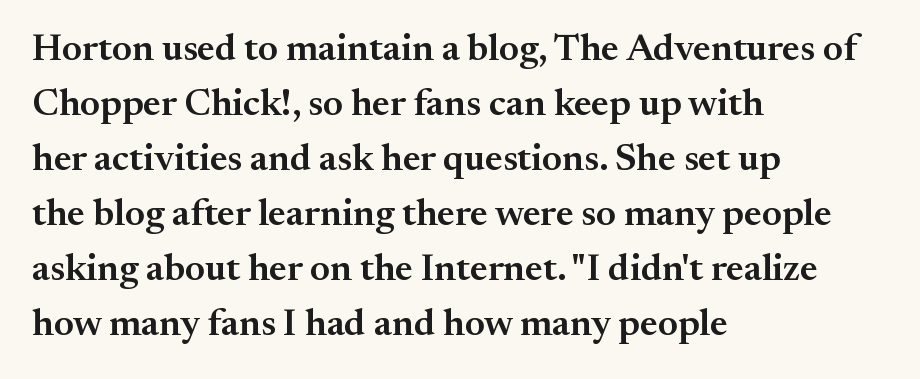
The image shows 38 px semibold serif type, upright; set left-aligned, normal line spacing (1.45x), normal letter spacing, not underlined; medium stroke contrast and a small x-height.
